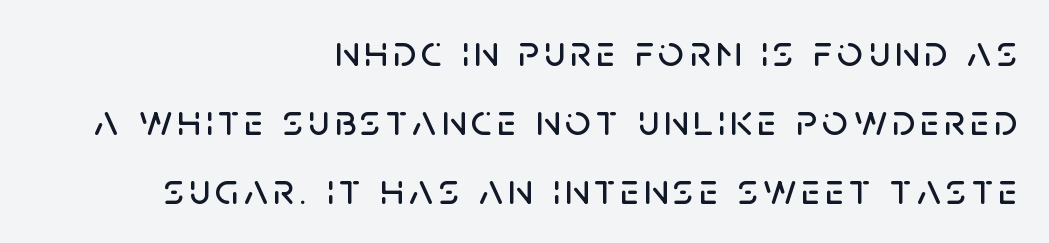
{"serif": "no", "italic": "no", "width": "normal", "stroke_contrast": "low", "x_height": "large", "monospaced": "no", "underline": "no", "align": "right", "line_spacing": "normal", "line_spacing_ratio": 1.53, "glyph_px": 45}
